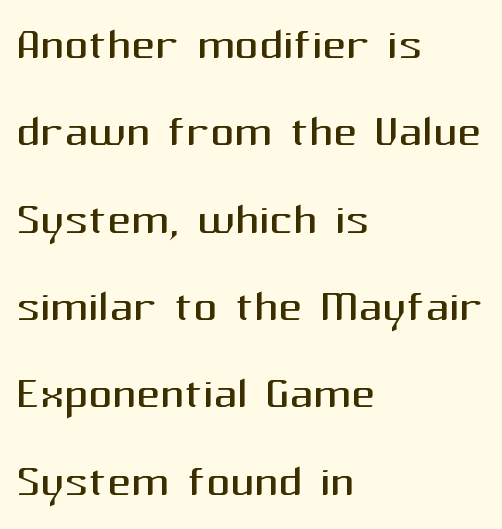
Q: Is the text bold? A: No.
Q: Is the text italic (slanted)? A: No, it is upright.
Q: Is the typeface a serif or a sans-serif typeface? A: Sans-serif.
Q: Is the text underlined? A: No.
Q: How is the paragraph aligned? A: Left-aligned.
Q: Is the spacing between letters normal or unusually wide? A: Normal.
Q: Is the spacing between lines tight, normal or loose? A: Normal.
Q: Width (condensed, normal, or wide)? A: Normal.
Q: Stroke contrast? A: Medium.
Q: x-height? A: Medium.
Q: Monospaced? A: No.
